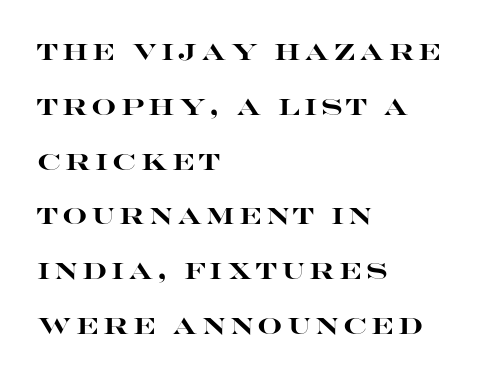
Q: Is the text bold? A: Yes.
Q: Is the text italic (slanted)? A: No, it is upright.
Q: Is the text underlined? A: No.
Q: How is the paragraph aligned? A: Left-aligned.
Q: Is the spacing between lines tight, normal or loose? A: Loose.
